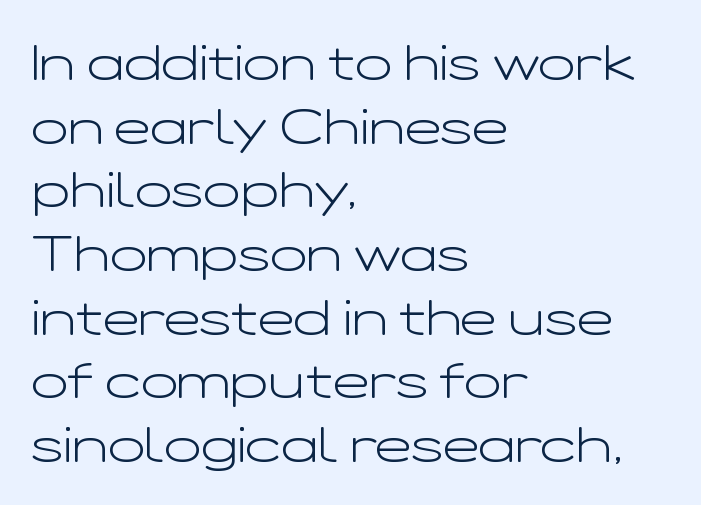
Q: Is the text bold? A: No.
Q: Is the text italic (slanted)? A: No, it is upright.
Q: Is the typeface a serif or a sans-serif typeface? A: Sans-serif.
Q: Is the text underlined? A: No.
Q: How is the paragraph aligned? A: Left-aligned.
Q: Is the spacing between letters normal or unusually wide? A: Normal.
Q: Is the spacing between lines tight, normal or loose? A: Normal.
Q: Width (condensed, normal, or wide)? A: Wide.
Q: Stroke contrast? A: Low.
Q: x-height? A: Medium.
Q: Monospaced? A: No.
